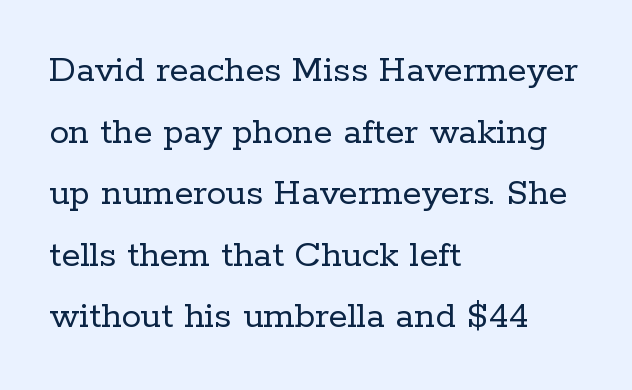
The image shows 39 px regular-weight serif type, upright; set left-aligned, normal line spacing (1.58x), normal letter spacing, not underlined; low stroke contrast and a medium x-height.
